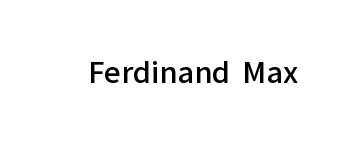
The baseline area is clear. Characters follow at the spacing the type designer built in. The passage shown is semibold, sitting just below true bold. Character widths vary here, with narrow letters taking less room than wide ones. Observe the absence of serifs on each vertical stroke in this sample.
